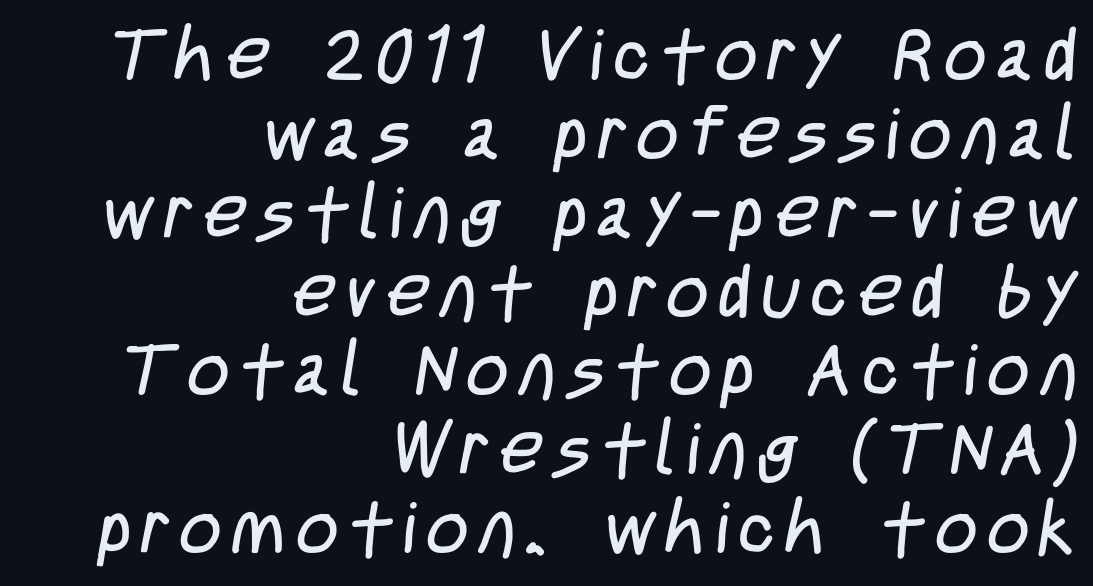
Q: Is the text bold? A: No.
Q: Is the typeface a serif or a sans-serif typeface? A: Sans-serif.
Q: Is the text underlined? A: No.
Q: How is the paragraph aligned? A: Right-aligned.
Q: Is the spacing between lines tight, normal or loose? A: Tight.
Q: Width (condensed, normal, or wide)? A: Condensed.
Q: Stroke contrast? A: Low.
Q: x-height? A: Large.
Q: Monospaced? A: No.
